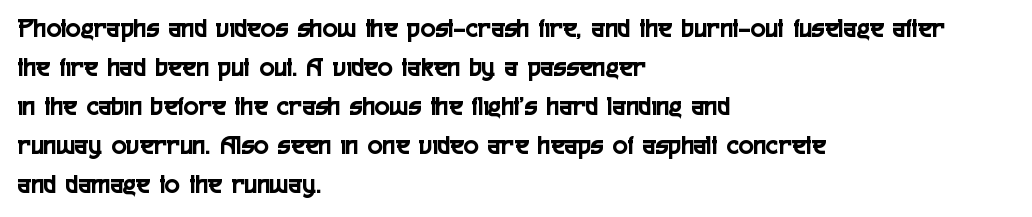
Upright lettering throughout. Typographically, this falls in the sans-serif category. If you drew a ruler down the left edge, every line would touch it. Do the characters align in a grid? No, the font is proportional. Observe the ordinary spacing: letters are neighbours, not strangers.
